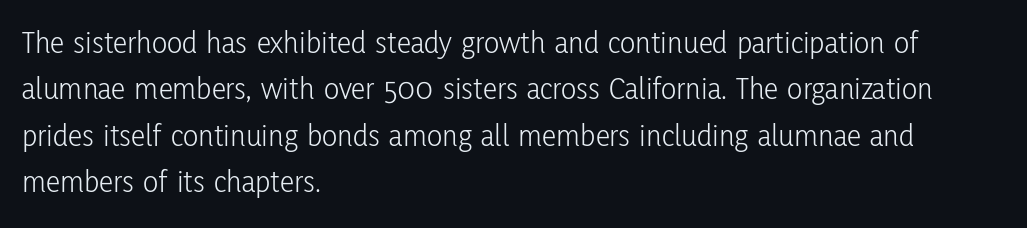
Q: Is the text bold? A: No.
Q: Is the text italic (slanted)? A: No, it is upright.
Q: Is the typeface a serif or a sans-serif typeface? A: Sans-serif.
Q: Is the text underlined? A: No.
Q: How is the paragraph aligned? A: Left-aligned.
Q: Is the spacing between letters normal or unusually wide? A: Normal.
Q: Is the spacing between lines tight, normal or loose? A: Normal.
Q: Width (condensed, normal, or wide)? A: Condensed.
Q: Stroke contrast? A: Low.
Q: x-height? A: Medium.
Q: Monospaced? A: No.
